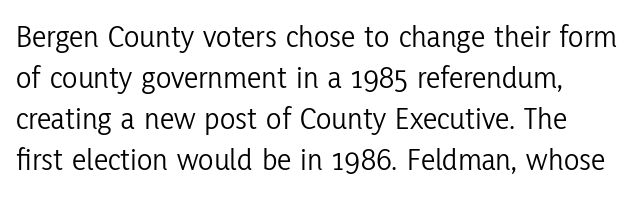
{"serif": "no", "italic": "no", "bold": "no", "weight": "light", "width": "condensed", "stroke_contrast": "low", "x_height": "medium", "monospaced": "no", "underline": "no", "line_spacing": "normal", "line_spacing_ratio": 1.28, "letter_spacing": "normal", "letter_spacing_em": 0.0, "glyph_px": 32}
